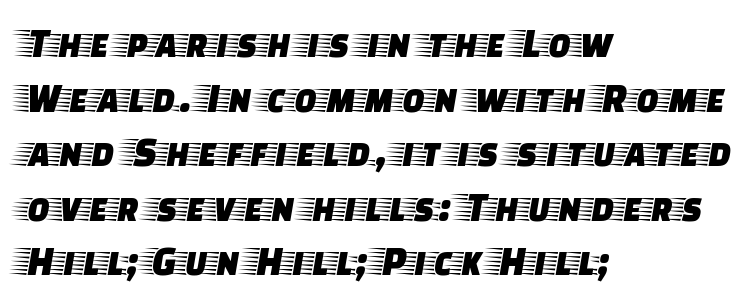
The image shows 42 px wide serif type; set left-aligned, normal line spacing (1.3x), normal letter spacing, not underlined; low stroke contrast and a large x-height.
